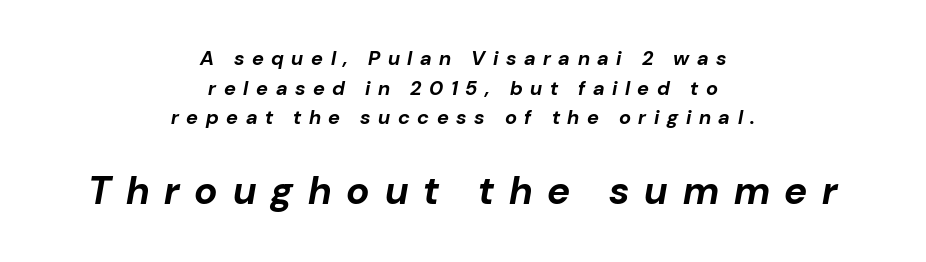
Each letter keeps its own natural width here, so spacing adapts to shape. The block sitting lower on the canvas is the one with enlarged characters. The typesetter chose a symmetrical, centered arrangement here. The face used here has a pronounced slope to its letters. How would I describe the line gaps? Plain and ordinary. In terms of letterspacing, this is a distinctly airy, spread setting.
